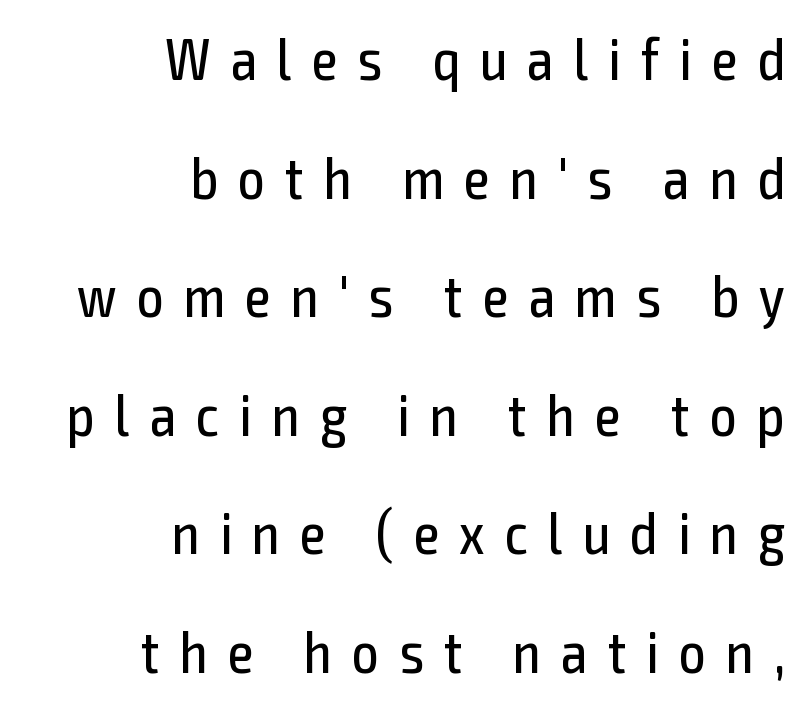
Q: Is the text bold? A: No.
Q: Is the text italic (slanted)? A: No, it is upright.
Q: Is the typeface a serif or a sans-serif typeface? A: Sans-serif.
Q: Is the text underlined? A: No.
Q: How is the paragraph aligned? A: Right-aligned.
Q: Is the spacing between letters normal or unusually wide? A: Unusually wide.
Q: Is the spacing between lines tight, normal or loose? A: Loose.
Q: Width (condensed, normal, or wide)? A: Condensed.
Q: x-height? A: Medium.
Q: Monospaced? A: No.
